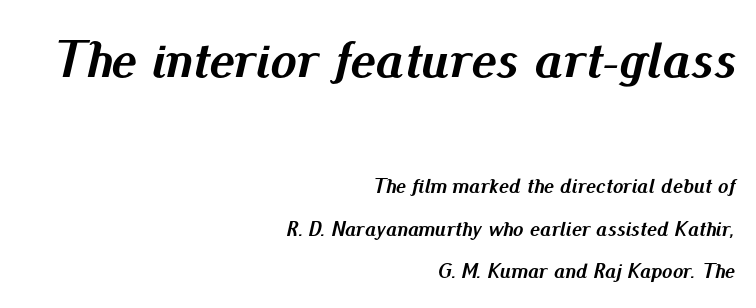
The image shows 53 px semibold type, italic (leaning right); set right-aligned, loose line spacing (2.02x), normal letter spacing, not underlined; the first (top) block is 2.52x larger; medium stroke contrast and a small x-height.
